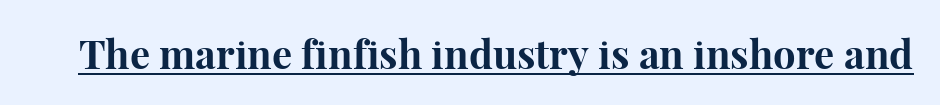
{"serif": "yes", "italic": "no", "bold": "yes", "weight": "bold", "width": "normal", "stroke_contrast": "high", "x_height": "medium", "monospaced": "no", "underline": "yes", "letter_spacing": "normal", "letter_spacing_em": 0.0, "glyph_px": 40}
